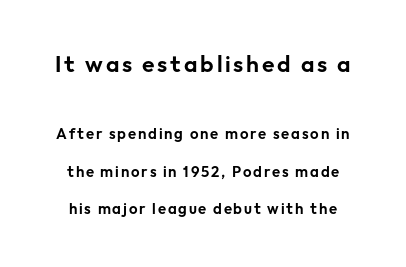
The specimen reads as upright at a glance. Just letters on the line, the space beneath them empty. Reading down the column, the eye jumps a long way to each next line. Caption: upper text group enlarged, lower text group reduced.
